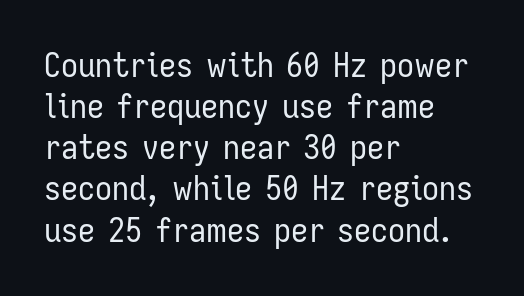
The passage is arranged the way most books set body copy — flush left. The font's upright variant was chosen for this text. The type is set solid horizontally, with unmodified tracking. The weight tops out at a normal text grade. A clean baseline with only descenders dipping below it. This sample has the flowing, uneven cadence of proportional lettering.
